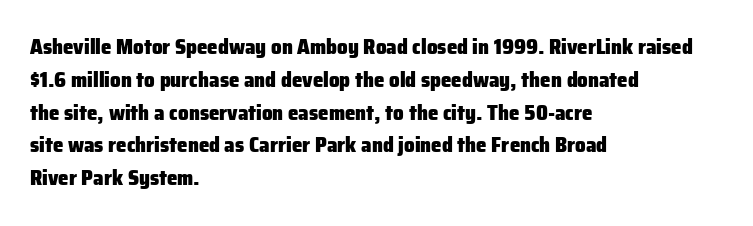
Q: Is the text bold? A: Yes.
Q: Is the text italic (slanted)? A: No, it is upright.
Q: Is the text underlined? A: No.
Q: How is the paragraph aligned? A: Left-aligned.
Q: Is the spacing between letters normal or unusually wide? A: Normal.
Q: Is the spacing between lines tight, normal or loose? A: Normal.
